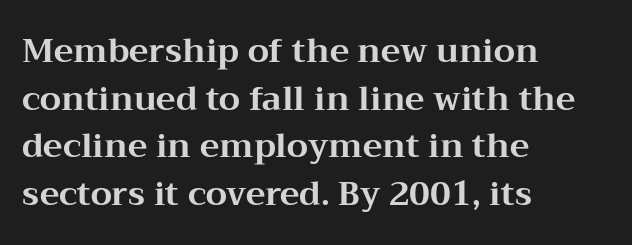
Q: Is the text bold? A: Yes.
Q: Is the text italic (slanted)? A: No, it is upright.
Q: Is the typeface a serif or a sans-serif typeface? A: Serif.
Q: Is the text underlined? A: No.
Q: How is the paragraph aligned? A: Left-aligned.
Q: Is the spacing between letters normal or unusually wide? A: Normal.
Q: Is the spacing between lines tight, normal or loose? A: Normal.
Q: Width (condensed, normal, or wide)? A: Wide.
Q: Stroke contrast? A: Medium.
Q: x-height? A: Medium.
Q: Monospaced? A: No.
